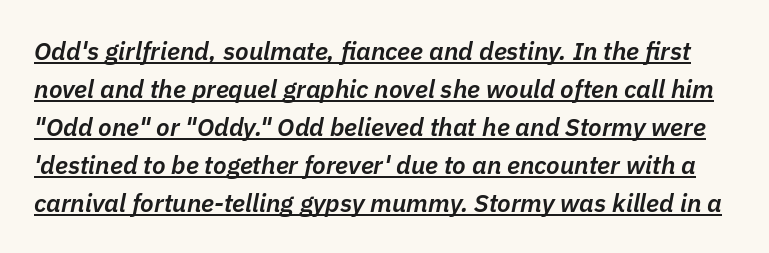
The image shows 25 px text type, italic (leaning right); set normal line spacing (1.52x), normal letter spacing, underlined.
